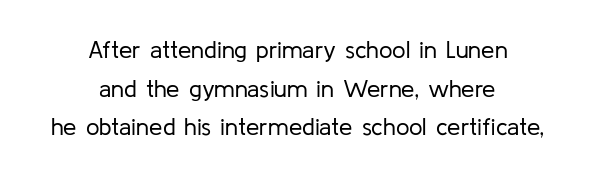
{"italic": "no", "bold": "no", "underline": "no", "align": "center", "line_spacing": "normal", "line_spacing_ratio": 1.61, "letter_spacing": "normal", "letter_spacing_em": 0.0, "glyph_px": 24}
